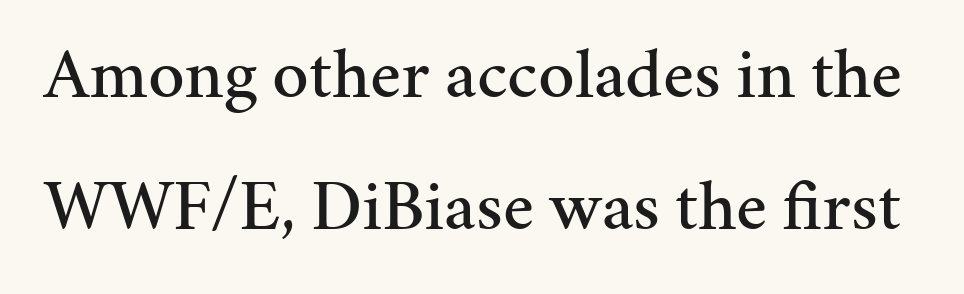
Is this a fixed-width face? No — the glyphs have proportional, varying widths. The face used here is seriffed, in the tradition of book romans. Letter spacing: default. Descenders hang freely into open space. Notice how the stems are strictly vertical — no italics here.
